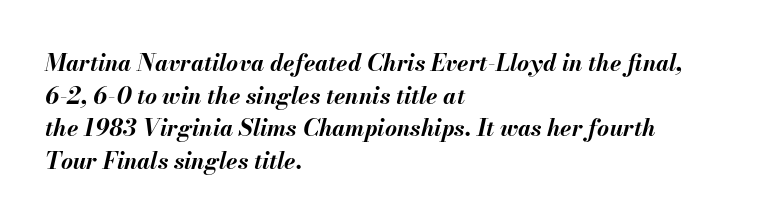
Q: Is the text bold? A: Yes.
Q: Is the text italic (slanted)? A: Yes, it leans right by about 13 degrees.
Q: Is the text underlined? A: No.
Q: How is the paragraph aligned? A: Left-aligned.
Q: Is the spacing between letters normal or unusually wide? A: Normal.
Q: Is the spacing between lines tight, normal or loose? A: Normal.
